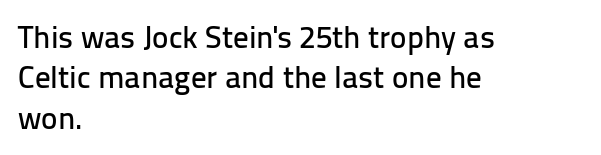
The image shows 31 px sans-serif type, upright; set left-aligned, normal line spacing (1.3x), normal letter spacing, not underlined; low stroke contrast and a medium x-height.
